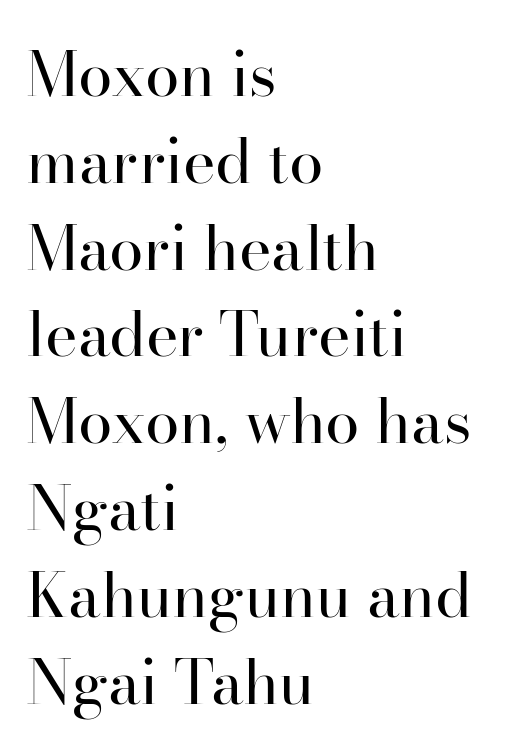
The image shows 62 px regular-weight serif type, upright; set left-aligned, normal line spacing (1.4x), normal letter spacing, not underlined; high stroke contrast and a small x-height.
